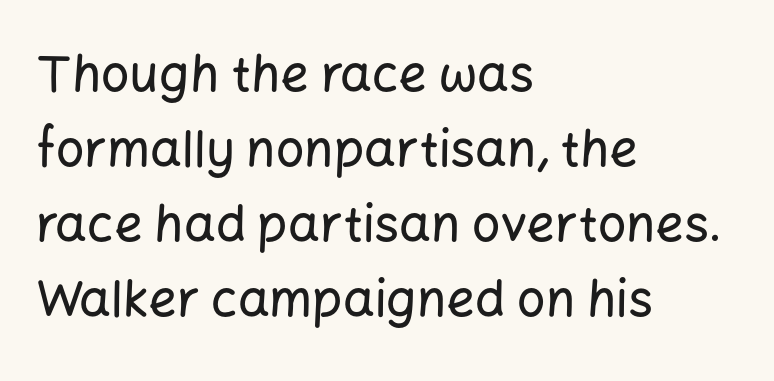
The paragraph has a hard left edge and a soft right edge. These lines are composed in type without serifs. Inter-character spacing is left at the font's built-in metrics. Descenders hang freely into open space.
